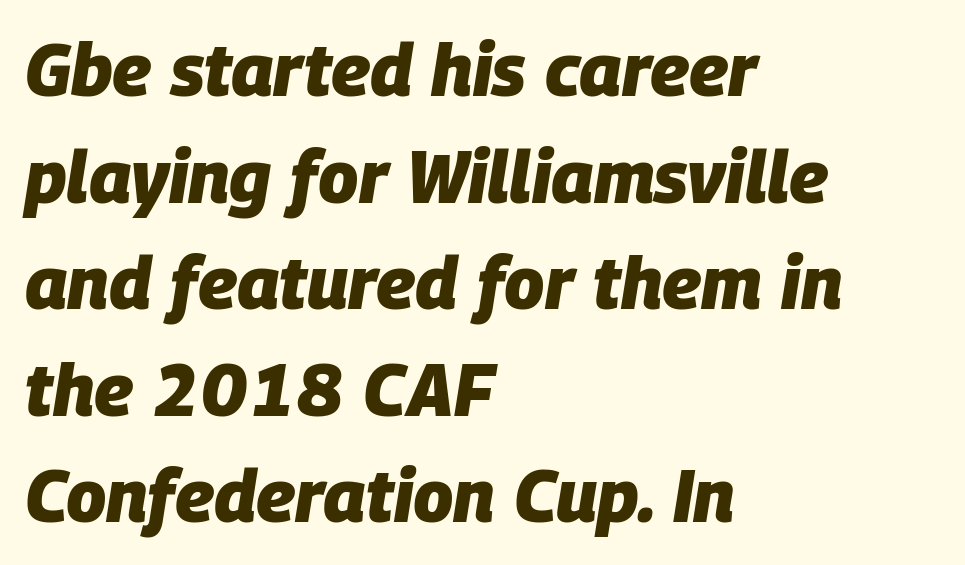
{"italic": "yes", "lean": "right", "slant_degrees": 9, "bold": "yes", "weight": "heavy", "width": "normal", "stroke_contrast": "low", "x_height": "large", "monospaced": "no", "underline": "no", "align": "left", "line_spacing": "normal", "line_spacing_ratio": 1.46, "letter_spacing": "normal", "letter_spacing_em": 0.0, "glyph_px": 73}
